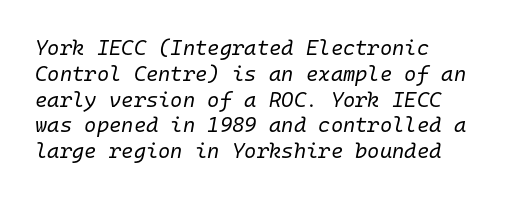
Q: Is the text bold? A: No.
Q: Is the text italic (slanted)? A: Yes, it leans right by about 10 degrees.
Q: Is the text underlined? A: No.
Q: Is the spacing between letters normal or unusually wide? A: Normal.
